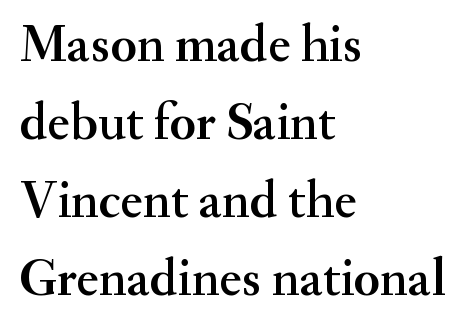
The image shows 53 px serif type, upright; set left-aligned, normal line spacing (1.47x), normal letter spacing, not underlined; medium stroke contrast and a small x-height.
